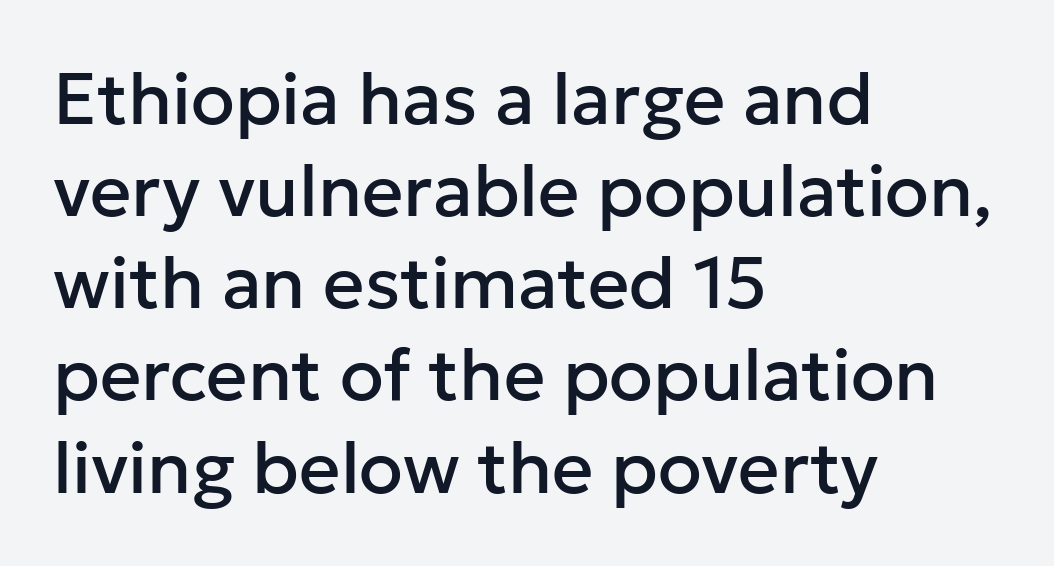
These lines are rendered in a variable-pitch font. Observe the ordinary spacing: letters are neighbours, not strangers. Posture: upright roman. The rows are spaced the way most documents space them.
